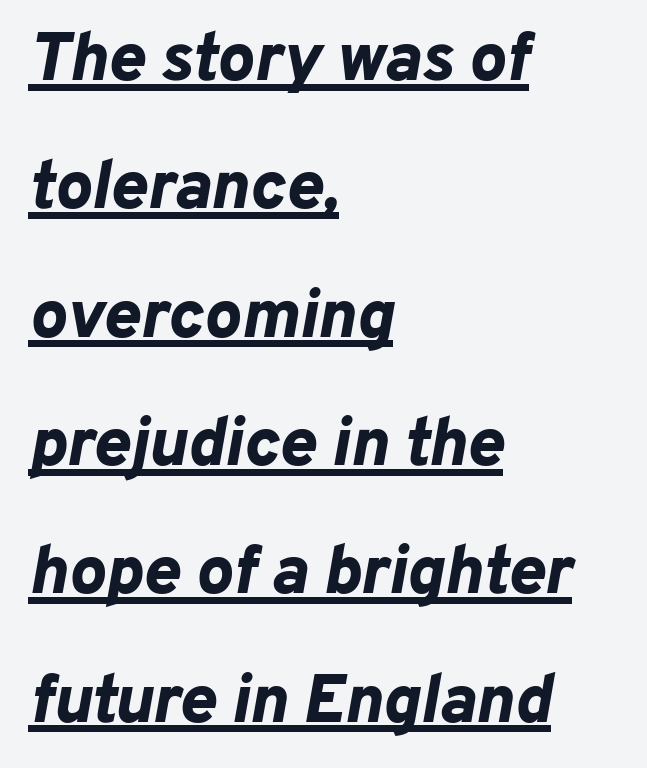
Honestly, the letter spacing is just normal — you wouldn't notice it. The specimen reads as italic at a glance. Character widths vary here, with narrow letters taking less room than wide ones. Caption: bold face, heavy strokes. Underlining? Definitely there. Horizontally, the lines are justified to the leading edge only.
